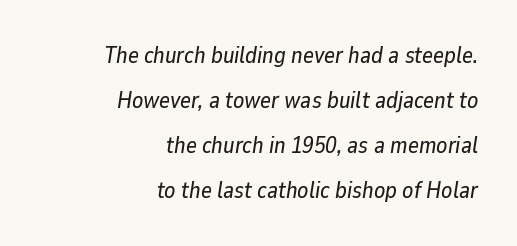
Q: Is the text italic (slanted)? A: Yes, it leans right by about 9 degrees.
Q: Is the text underlined? A: No.
Q: How is the paragraph aligned? A: Right-aligned.
Q: Is the spacing between letters normal or unusually wide? A: Normal.
Q: Is the spacing between lines tight, normal or loose? A: Loose.
